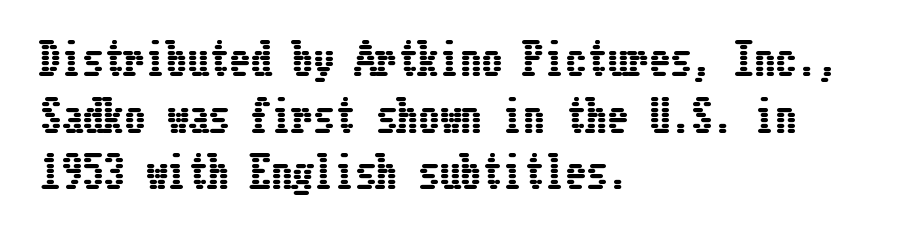
{"italic": "no", "width": "condensed", "stroke_contrast": "low", "x_height": "medium", "underline": "no", "align": "left", "line_spacing": "normal", "line_spacing_ratio": 1.35, "letter_spacing": "normal", "letter_spacing_em": 0.0, "glyph_px": 42}
